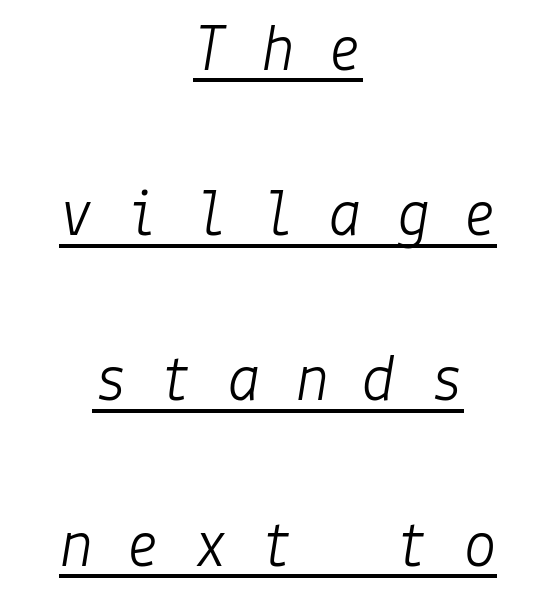
{"italic": "yes", "lean": "right", "slant_degrees": 9, "bold": "no", "weight": "light", "width": "normal", "stroke_contrast": "low", "x_height": "medium", "underline": "yes", "align": "center", "line_spacing": "loose", "line_spacing_ratio": 2.43, "letter_spacing": "wide", "letter_spacing_em": 0.49, "glyph_px": 68}
